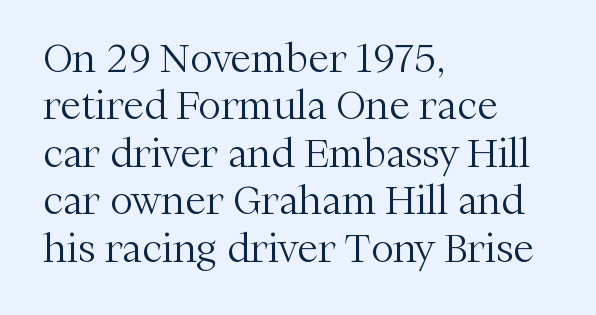
A bare baseline throughout the passage. The glyphs in this specimen are seriffed. Is the type heavy? It reads as light-to-regular instead. The passage shown is typed in a proportional face where columns would drift. Leading: standard. The line texture is even and compact thanks to regular tracking.
